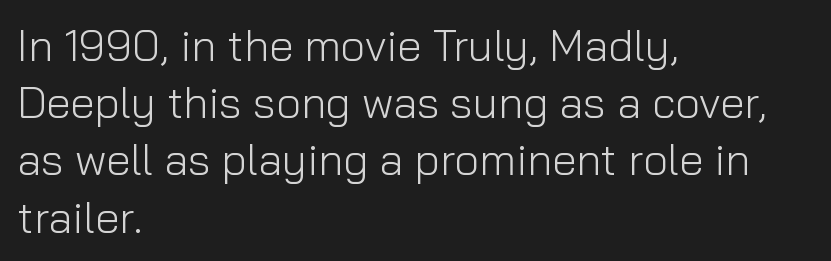
Heaviness? Minimal to ordinary, like unemphasized prose. The letters stand upright; this is a roman face. Line spacing here is normal. There is no visible air inserted between adjacent glyphs. Visually the block forms a straight wall on the left and a jagged coastline on the right. Varying glyph widths throughout — classic text-font behaviour.
